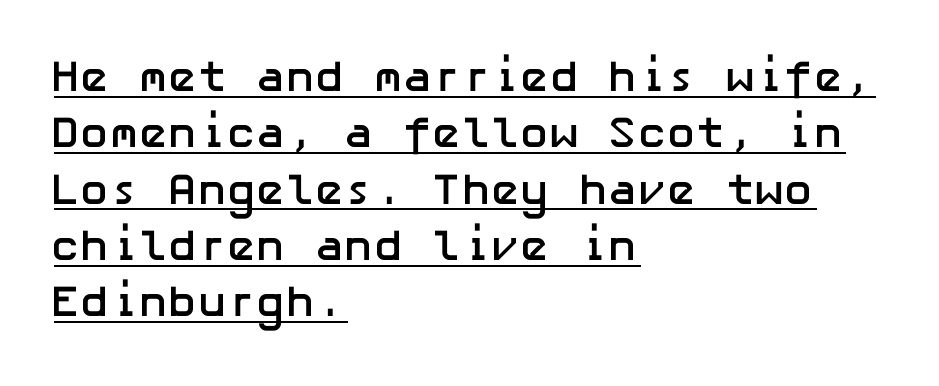
Interline gaps are of average width in this sample. The glyphs in this specimen are sans serif. This sample uses plain, unmodified letter spacing. The font is running at its bold setting. Notice how the stems are strictly vertical — no italics here.
